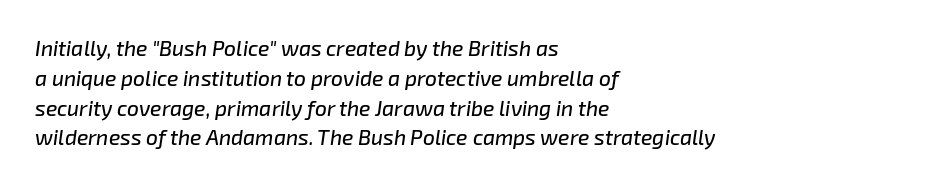
Q: Is the text italic (slanted)? A: Yes, it leans right by about 8 degrees.
Q: Is the text underlined? A: No.
Q: How is the paragraph aligned? A: Left-aligned.
Q: Is the spacing between letters normal or unusually wide? A: Normal.
Q: Is the spacing between lines tight, normal or loose? A: Normal.
